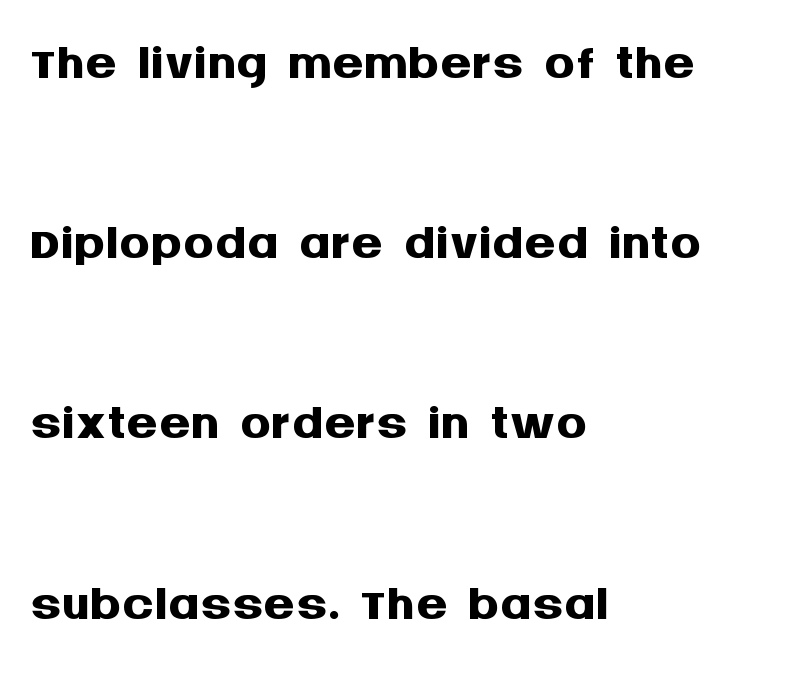
The image shows 77 px semibold sans-serif type, upright; set left-aligned, loose line spacing (2.34x), normal letter spacing, not underlined; medium stroke contrast and a large x-height.
